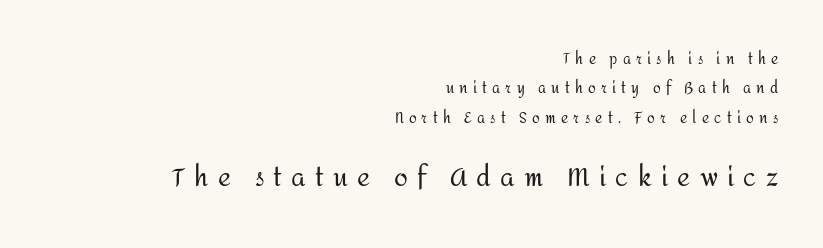
{"italic": "no", "bold": "no", "underline": "no", "align": "right", "line_spacing": "loose", "line_spacing_ratio": 2.09, "letter_spacing": "wide", "letter_spacing_em": 0.37, "larger_block": "second", "size_ratio": 1.79, "glyph_px": 25}
